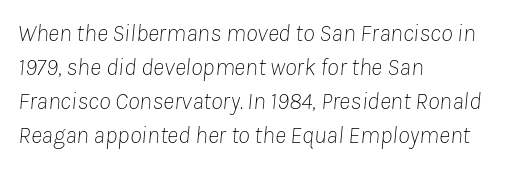
Q: Is the text bold? A: No.
Q: Is the text italic (slanted)? A: Yes, it leans right by about 8 degrees.
Q: Is the text underlined? A: No.
Q: How is the paragraph aligned? A: Left-aligned.
Q: Is the spacing between letters normal or unusually wide? A: Normal.
Q: Is the spacing between lines tight, normal or loose? A: Normal.
